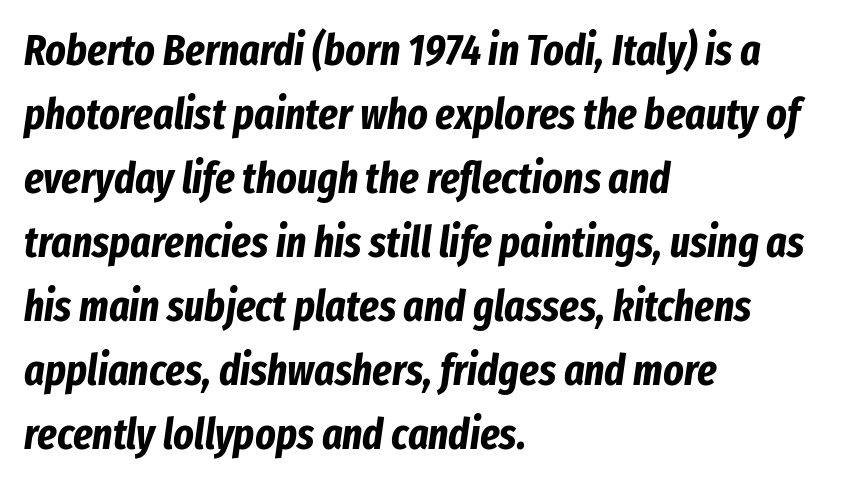
Q: Is the text bold? A: Yes.
Q: Is the text italic (slanted)? A: Yes, it leans right by about 8 degrees.
Q: Is the text underlined? A: No.
Q: How is the paragraph aligned? A: Left-aligned.
Q: Is the spacing between letters normal or unusually wide? A: Normal.
Q: Is the spacing between lines tight, normal or loose? A: Normal.
Q: Width (condensed, normal, or wide)? A: Condensed.
Q: Stroke contrast? A: Low.
Q: x-height? A: Medium.
Q: Monospaced? A: No.
